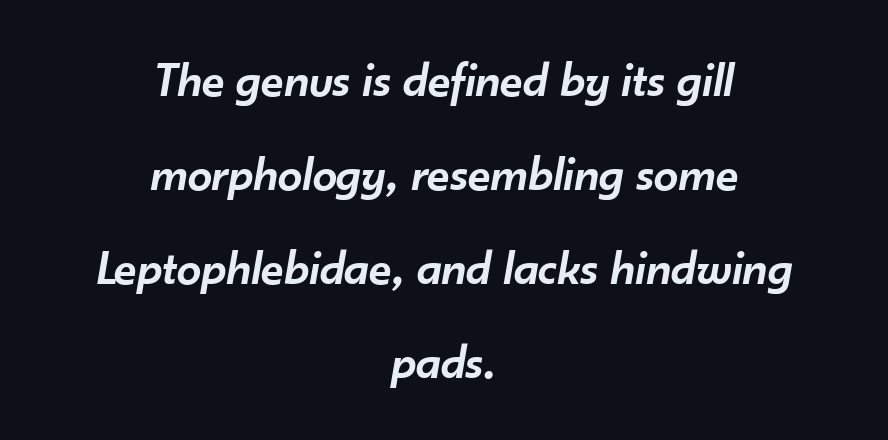
The passage shown is not underscored anywhere. Whoever set this chose breathing room over compactness in the vertical rhythm. This is oblique type, the kind used for emphasis or titles. The face used here is a semibold: visibly heavier than regular, lighter than bold. These lines stack symmetrically, like a column narrowing and widening about its center. Spacing verdict: proportional, widths tailored to each character.
